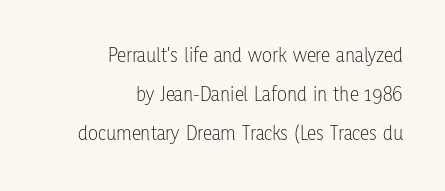
Q: Is the text bold? A: No.
Q: Is the text italic (slanted)? A: No, it is upright.
Q: Is the text underlined? A: No.
Q: How is the paragraph aligned? A: Right-aligned.
Q: Is the spacing between letters normal or unusually wide? A: Normal.
